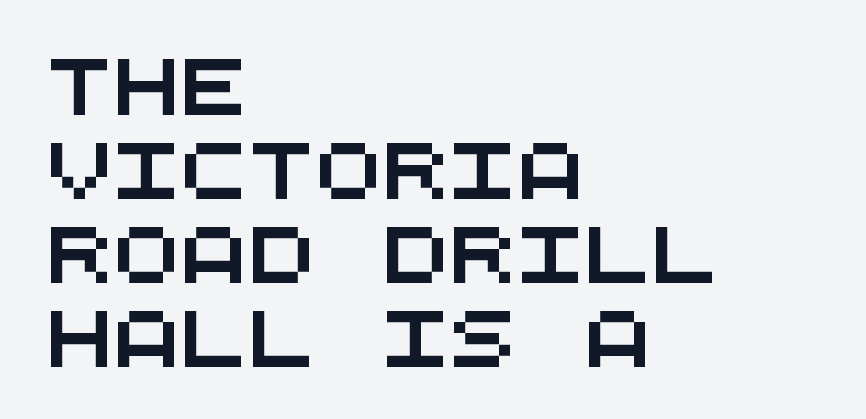
Think of a typewriter: that constant character pitch is what you see here. A typesetter would call this zero additional tracking. A student would call this left alignment; a typographer would say flush left, rag right. Type style note: lacks serifs. The gap between lines stays unmarked. A normal amount of white space separates one row of letters from the next.
